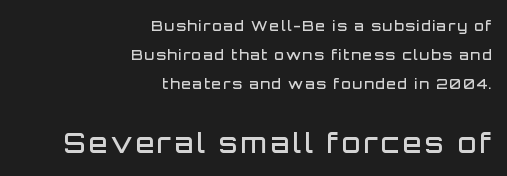
The lines in this sample share a right terminus and differ only in where they begin. Posture: straight, roman, zero tilt. The glyphs are unaccompanied by any horizontal stroke below them. The glyphs have the mass of a demibold cut, below bold. You could fit nearly another row in the gap between these rows.
